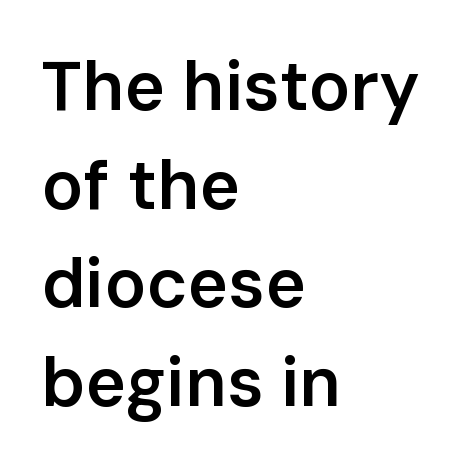
The image shows 69 px semibold sans-serif type, upright; set left-aligned, normal line spacing (1.43x), normal letter spacing, not underlined; low stroke contrast and a medium x-height.
